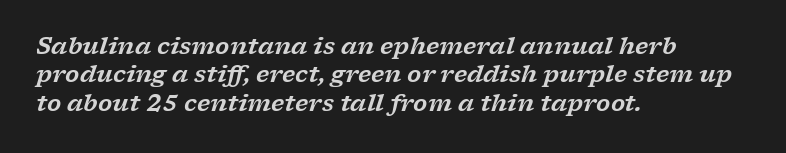
The image shows 23 px text type, italic (leaning right); set left-aligned, line spacing 1.23x, normal letter spacing, not underlined.
